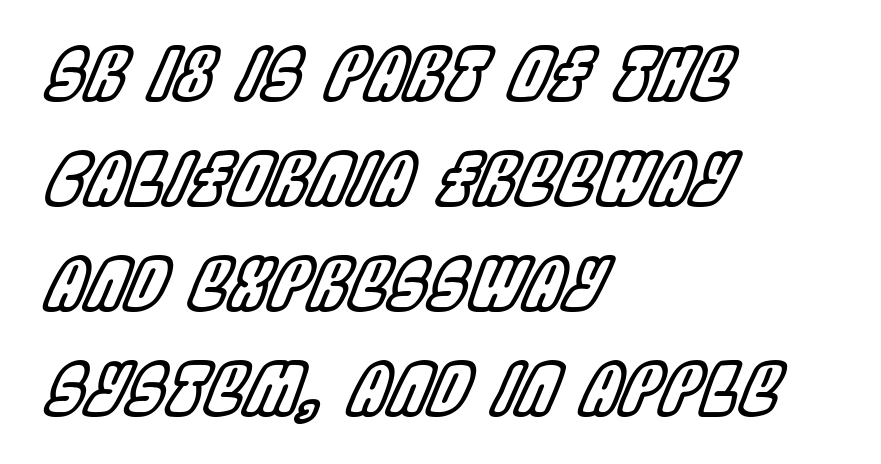
The image shows 71 px condensed type, italic (leaning right); set left-aligned, normal line spacing (1.48x), normal letter spacing, not underlined; a large x-height.
